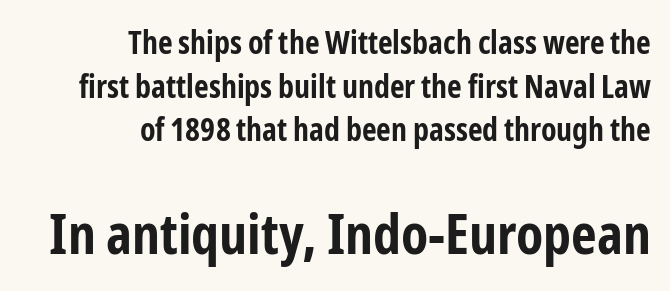
{"serif": "no", "italic": "no", "bold": "yes", "weight": "bold", "width": "condensed", "stroke_contrast": "low", "x_height": "medium", "monospaced": "no", "underline": "no", "align": "right", "line_spacing": "normal", "line_spacing_ratio": 1.36, "letter_spacing": "normal", "letter_spacing_em": 0.0, "larger_block": "second", "size_ratio": 1.75, "glyph_px": 56}
